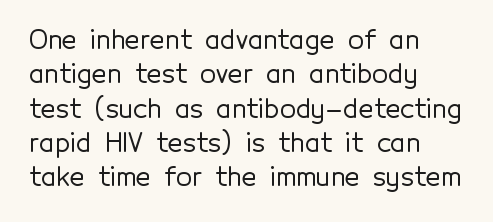
Q: Is the text italic (slanted)? A: No, it is upright.
Q: Is the text underlined? A: No.
Q: How is the paragraph aligned? A: Left-aligned.
Q: Is the spacing between letters normal or unusually wide? A: Normal.
Q: Is the spacing between lines tight, normal or loose? A: Normal.
